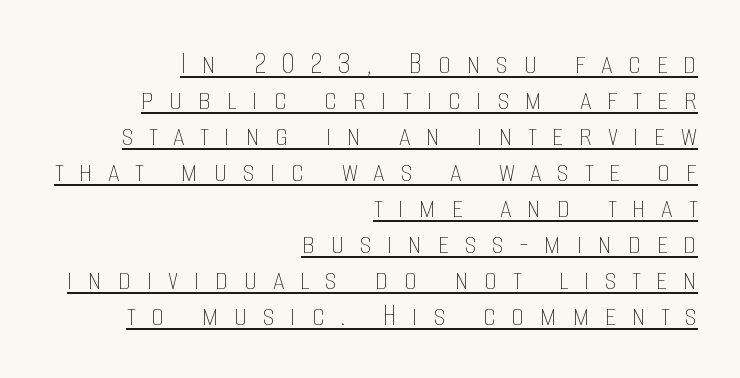
The letterforms sit at book weight or below. Horizontal bands of white between lines are thin slivers. Italic: no, the glyphs are upright roman. If you drew a ruler down the right edge, every line would touch it.
